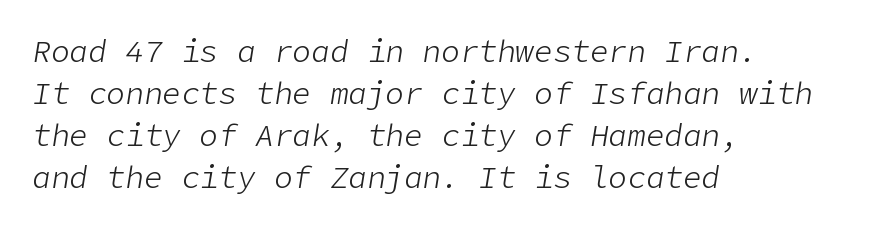
The image shows 31 px light type, italic (leaning right); set left-aligned, normal line spacing (1.36x), normal letter spacing, not underlined; low stroke contrast and a medium x-height.
